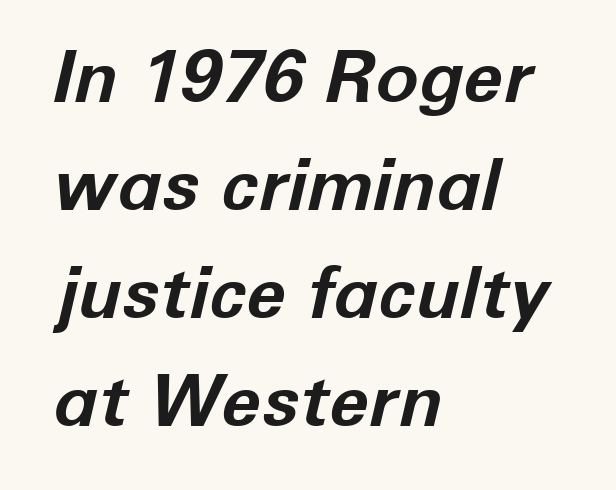
{"italic": "yes", "lean": "right", "slant_degrees": 12, "bold": "yes", "weight": "bold", "width": "normal", "stroke_contrast": "low", "x_height": "medium", "monospaced": "no", "underline": "no", "align": "left", "line_spacing": "normal", "line_spacing_ratio": 1.5, "letter_spacing": "normal", "letter_spacing_em": 0.0, "glyph_px": 72}
